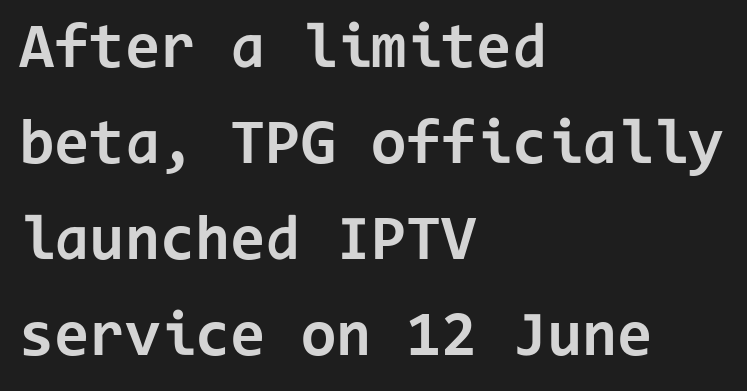
{"serif": "no", "italic": "no", "bold": "yes", "weight": "bold", "width": "normal", "stroke_contrast": "low", "x_height": "medium", "monospaced": "yes", "underline": "no", "align": "left", "line_spacing": "normal", "line_spacing_ratio": 1.5, "letter_spacing": "normal", "letter_spacing_em": 0.0, "glyph_px": 64}
